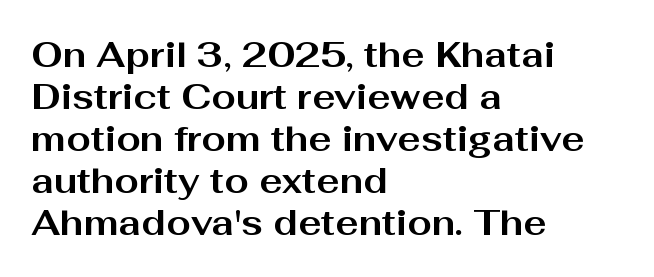
Proportional: the letters do not fall into vertical columns. The letters are bold, with thick, heavy strokes. The strip under each line holds only bare page. No extra tracking has been applied to these lines.
